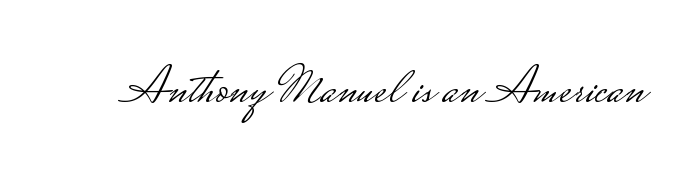
Does the type have serifs? No, each stem ends abruptly. The space directly below the letters is spotless. This rendering leaves character spacing at its baseline value. Each stroke keeps to a modest, everyday thickness or less. Character widths vary here, with narrow letters taking less room than wide ones.
